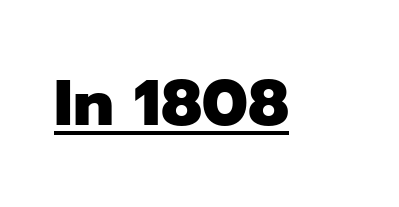
Q: Is the text bold? A: Yes.
Q: Is the text italic (slanted)? A: No, it is upright.
Q: Is the typeface a serif or a sans-serif typeface? A: Sans-serif.
Q: Is the text underlined? A: Yes.
Q: Is the spacing between letters normal or unusually wide? A: Normal.
Q: Width (condensed, normal, or wide)? A: Normal.
Q: Stroke contrast? A: Low.
Q: x-height? A: Medium.
Q: Monospaced? A: No.
